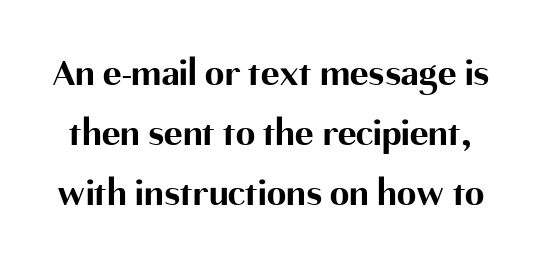
The rendering uses natural spacing where letterforms have individual widths. The strokes are fattened all the way to bold. Honestly, the row spacing looks completely unremarkable. Only glyphs here, with clear space below each row. This is the regular roman posture of the typeface.
